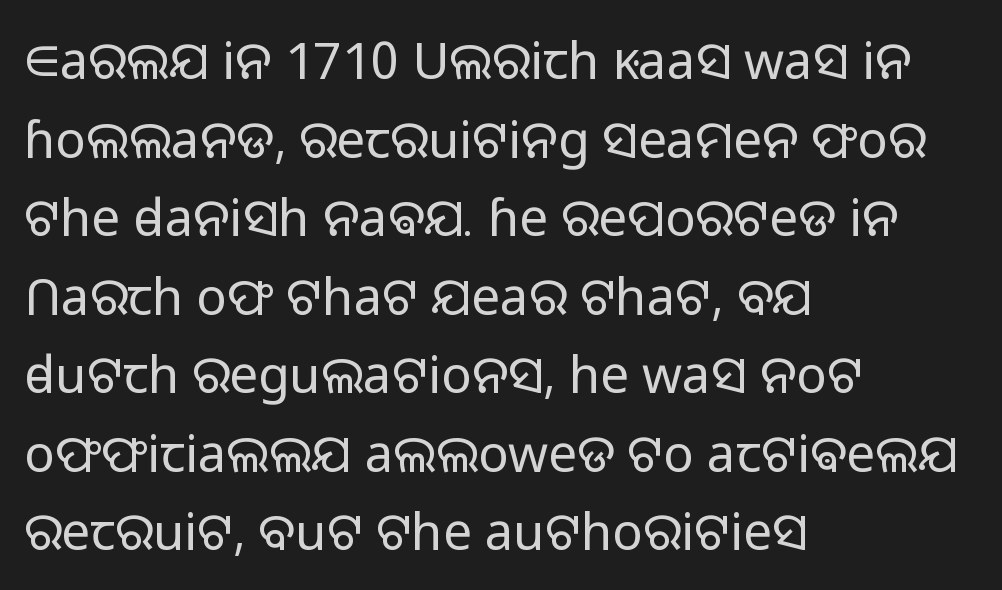
Q: Is the text bold? A: No.
Q: Is the text italic (slanted)? A: No, it is upright.
Q: Is the typeface a serif or a sans-serif typeface? A: Sans-serif.
Q: Is the text underlined? A: No.
Q: How is the paragraph aligned? A: Left-aligned.
Q: Is the spacing between letters normal or unusually wide? A: Normal.
Q: Is the spacing between lines tight, normal or loose? A: Normal.
Q: Width (condensed, normal, or wide)? A: Normal.
Q: Stroke contrast? A: Low.
Q: x-height? A: Medium.
Q: Monospaced? A: No.
